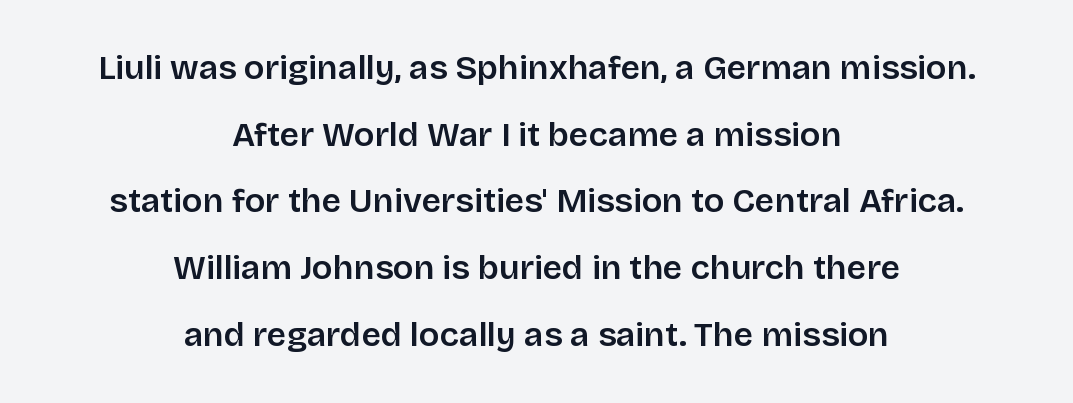
The image shows 34 px sans-serif type, upright; set centered, loose line spacing (1.96x), normal letter spacing, not underlined; low stroke contrast and a large x-height.
